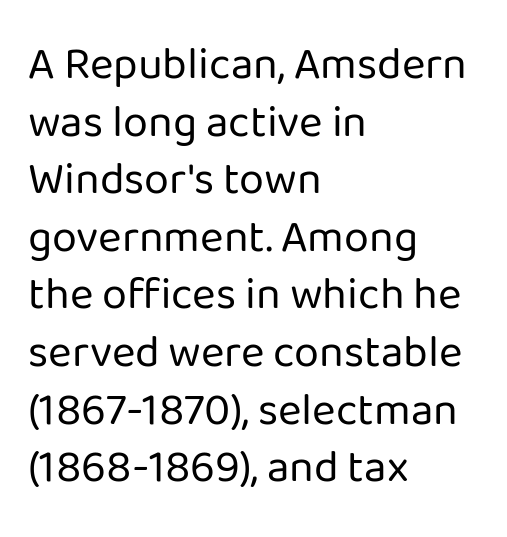
Tall strokes in this sample are plumb rather than angled. The letterforms sit shoulder to shoulder at normal distance. The passage shown is not bold in any degree. This sample has the flowing, uneven cadence of proportional lettering.
